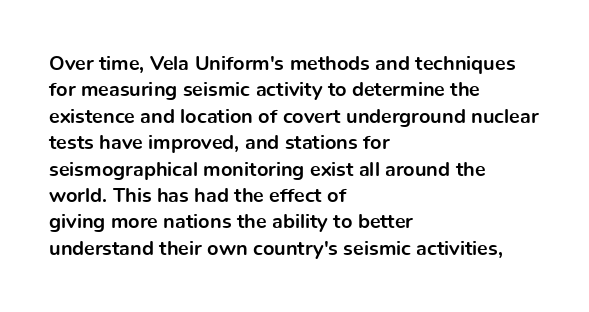
The image shows 20 px bold type, upright; set left-aligned, normal line spacing (1.32x), normal letter spacing, not underlined.
